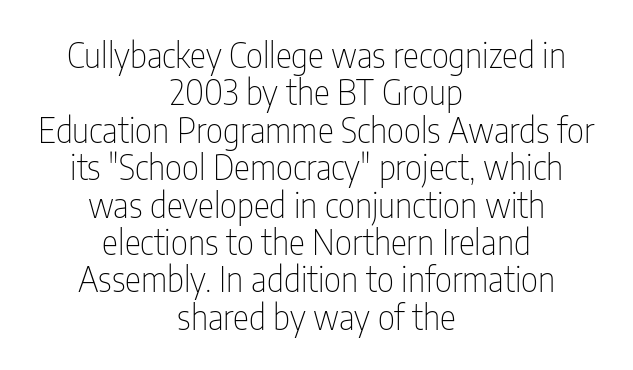
Q: Is the text bold? A: No.
Q: Is the text italic (slanted)? A: No, it is upright.
Q: Is the typeface a serif or a sans-serif typeface? A: Sans-serif.
Q: Is the text underlined? A: No.
Q: How is the paragraph aligned? A: Centered.
Q: Is the spacing between letters normal or unusually wide? A: Normal.
Q: Is the spacing between lines tight, normal or loose? A: Tight.
Q: Width (condensed, normal, or wide)? A: Condensed.
Q: Stroke contrast? A: Low.
Q: x-height? A: Medium.
Q: Monospaced? A: No.
